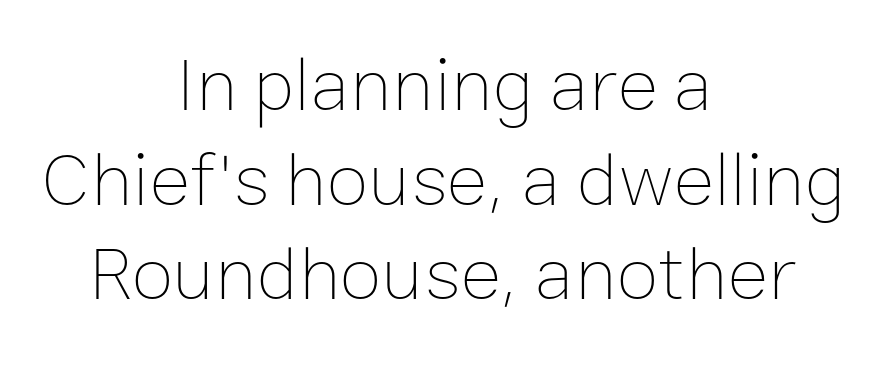
Q: Is the text bold? A: No.
Q: Is the text italic (slanted)? A: No, it is upright.
Q: Is the text underlined? A: No.
Q: How is the paragraph aligned? A: Centered.
Q: Is the spacing between letters normal or unusually wide? A: Normal.
Q: Width (condensed, normal, or wide)? A: Normal.
Q: Stroke contrast? A: Low.
Q: x-height? A: Medium.
Q: Monospaced? A: No.
